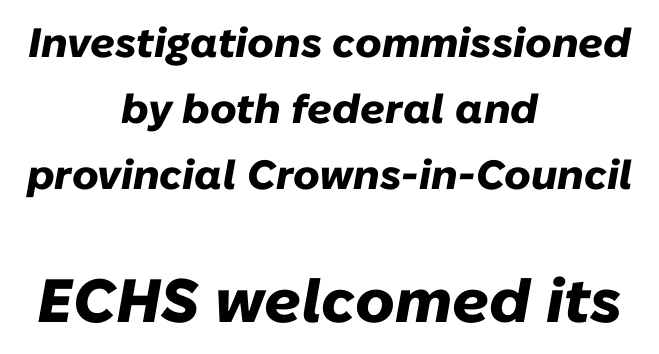
Quick note: italic. This sample has the flowing, uneven cadence of proportional lettering. As a designer I'd log this as weight 700, bold. In CSS terms this would be text-align: center. Students, note that the glyphs here touch the page at normal intervals. Block two is the big one; block one sits smaller above it.
